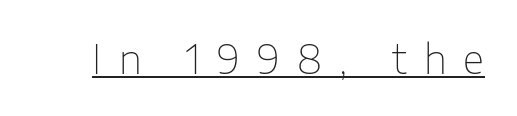
{"serif": "no", "italic": "no", "bold": "no", "weight": "thin", "width": "normal", "stroke_contrast": "low", "x_height": "medium", "monospaced": "no", "underline": "yes", "letter_spacing": "wide", "letter_spacing_em": 0.44, "glyph_px": 39}
